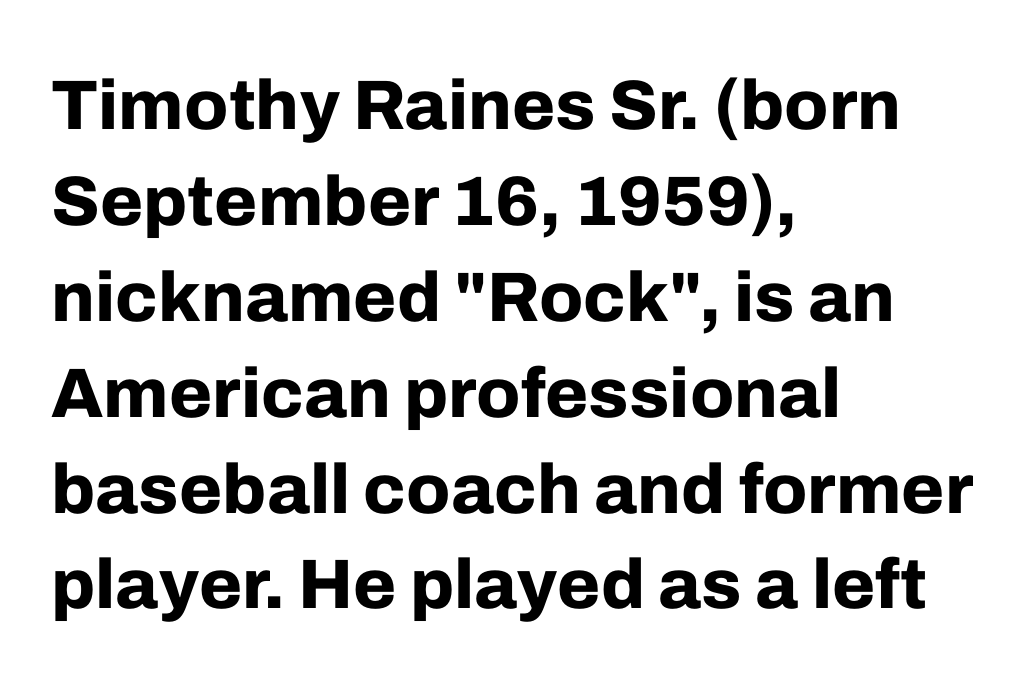
Q: Is the text bold? A: Yes.
Q: Is the text italic (slanted)? A: No, it is upright.
Q: Is the typeface a serif or a sans-serif typeface? A: Sans-serif.
Q: Is the text underlined? A: No.
Q: How is the paragraph aligned? A: Left-aligned.
Q: Is the spacing between letters normal or unusually wide? A: Normal.
Q: Is the spacing between lines tight, normal or loose? A: Normal.
Q: Width (condensed, normal, or wide)? A: Normal.
Q: Stroke contrast? A: Low.
Q: x-height? A: Medium.
Q: Monospaced? A: No.
